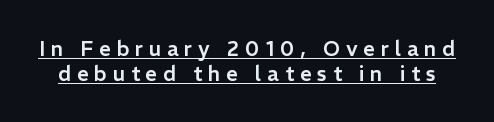
This rendering features underlined lettering. The letters stand upright; this is a roman face. Students, note that the glyphs here are deliberately spaced far apart.
